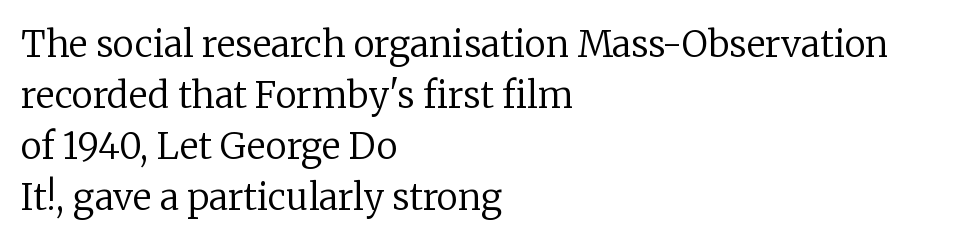
The image shows 36 px regular-weight serif type, upright; set left-aligned, normal line spacing (1.42x), normal letter spacing, not underlined; low stroke contrast and a medium x-height.
